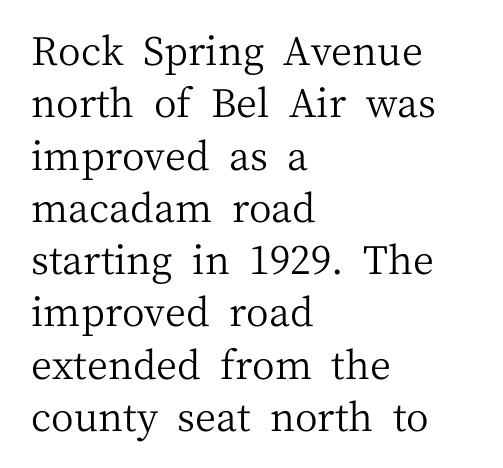
Q: Is the text bold? A: No.
Q: Is the text italic (slanted)? A: No, it is upright.
Q: Is the typeface a serif or a sans-serif typeface? A: Serif.
Q: Is the text underlined? A: No.
Q: How is the paragraph aligned? A: Left-aligned.
Q: Is the spacing between letters normal or unusually wide? A: Normal.
Q: Is the spacing between lines tight, normal or loose? A: Normal.
Q: Width (condensed, normal, or wide)? A: Normal.
Q: Stroke contrast? A: Medium.
Q: x-height? A: Medium.
Q: Monospaced? A: No.
